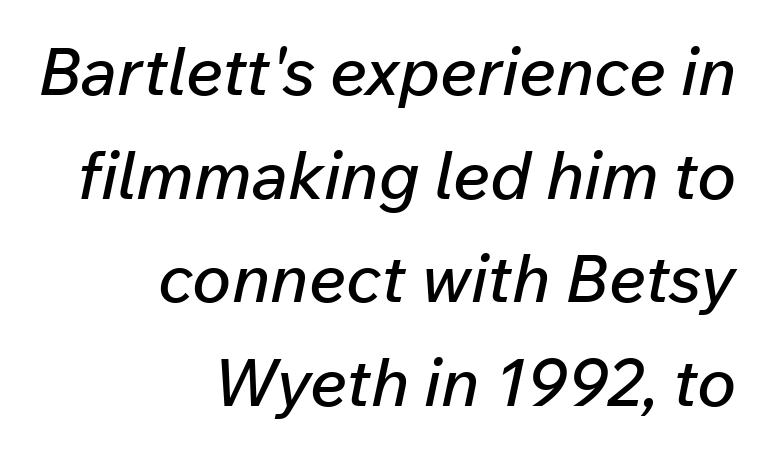
The image shows 66 px text type, italic (leaning right); set right-aligned, normal line spacing (1.57x), normal letter spacing, not underlined; low stroke contrast and a medium x-height.
